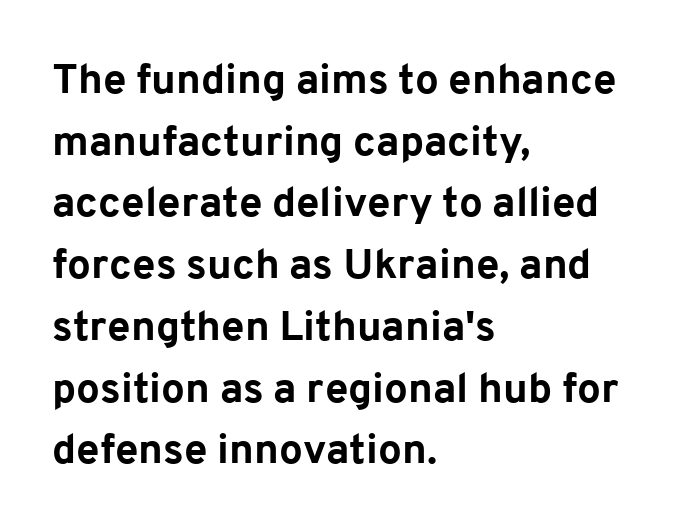
Q: Is the text bold? A: Yes.
Q: Is the text italic (slanted)? A: No, it is upright.
Q: Is the typeface a serif or a sans-serif typeface? A: Sans-serif.
Q: Is the text underlined? A: No.
Q: How is the paragraph aligned? A: Left-aligned.
Q: Is the spacing between letters normal or unusually wide? A: Normal.
Q: Is the spacing between lines tight, normal or loose? A: Normal.
Q: Width (condensed, normal, or wide)? A: Normal.
Q: Stroke contrast? A: Low.
Q: x-height? A: Medium.
Q: Monospaced? A: No.
